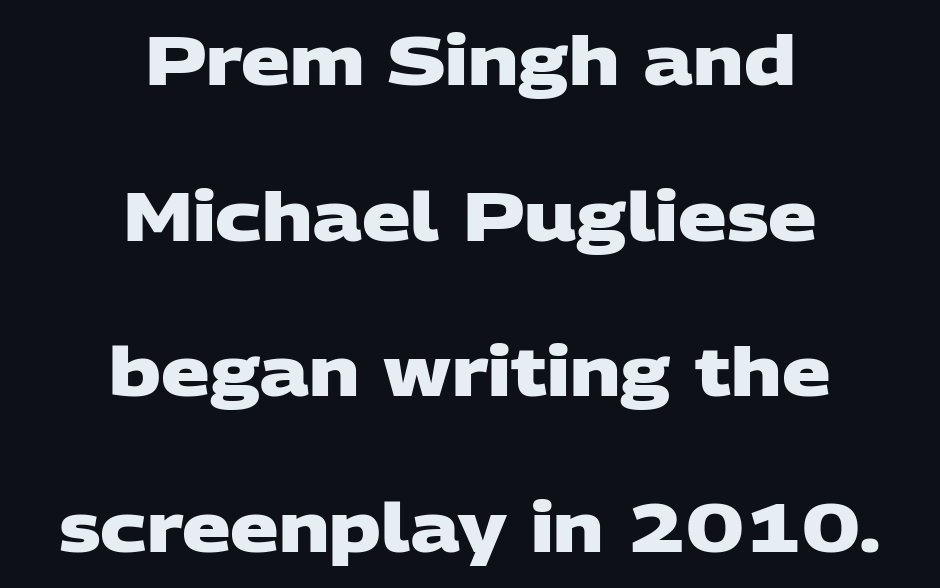
{"serif": "no", "bold": "yes", "weight": "heavy", "width": "wide", "stroke_contrast": "low", "x_height": "large", "monospaced": "no", "underline": "no", "align": "center", "line_spacing": "loose", "line_spacing_ratio": 2.29, "letter_spacing": "normal", "letter_spacing_em": 0.0, "glyph_px": 68}
